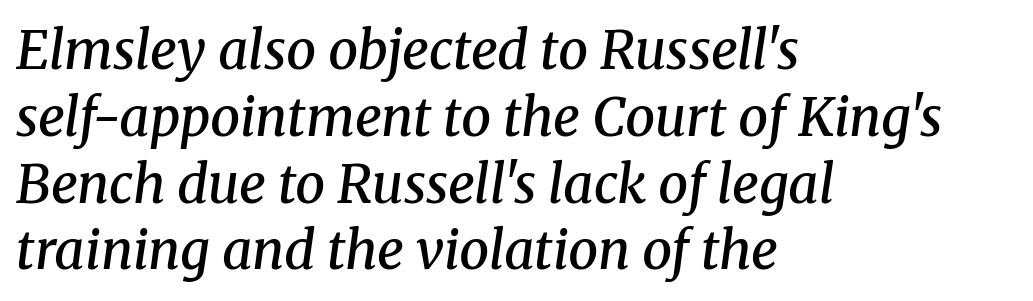
Q: Is the text bold? A: Semi-bold.
Q: Is the text italic (slanted)? A: Yes, it leans right by about 8 degrees.
Q: Is the typeface a serif or a sans-serif typeface? A: Serif.
Q: Is the text underlined? A: No.
Q: How is the paragraph aligned? A: Left-aligned.
Q: Is the spacing between letters normal or unusually wide? A: Normal.
Q: Is the spacing between lines tight, normal or loose? A: Normal.
Q: Width (condensed, normal, or wide)? A: Normal.
Q: Stroke contrast? A: Medium.
Q: x-height? A: Medium.
Q: Monospaced? A: No.
